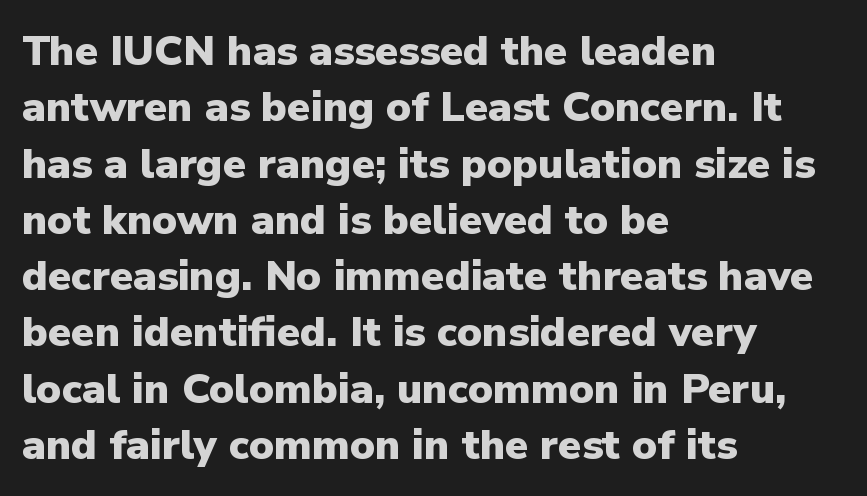
The image shows 42 px heavy sans-serif type, upright; set left-aligned, normal line spacing (1.34x), normal letter spacing, not underlined; low stroke contrast and a medium x-height.
